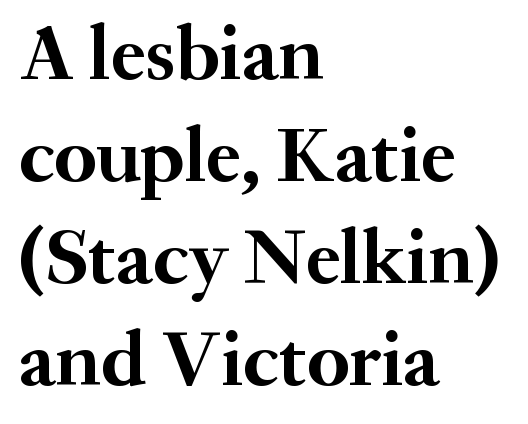
The rendering keeps characters at their native spacing. This sample keeps an unexceptional amount of space between lines. A clean baseline with only descenders dipping below it. If you drew a ruler down the left edge, every line would touch it.
